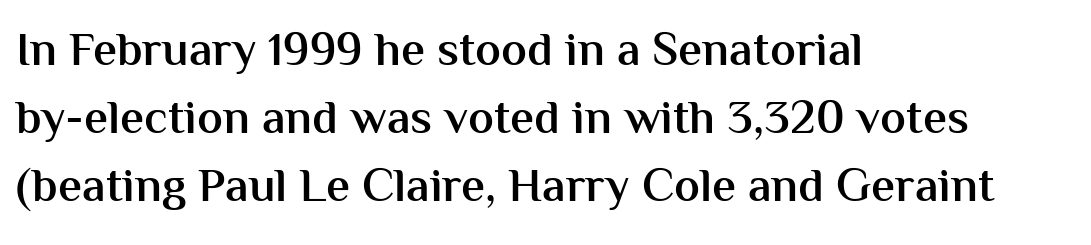
Q: Is the text bold? A: Semi-bold.
Q: Is the text italic (slanted)? A: No, it is upright.
Q: Is the typeface a serif or a sans-serif typeface? A: Sans-serif.
Q: Is the text underlined? A: No.
Q: How is the paragraph aligned? A: Left-aligned.
Q: Is the spacing between letters normal or unusually wide? A: Normal.
Q: Is the spacing between lines tight, normal or loose? A: Normal.
Q: Width (condensed, normal, or wide)? A: Normal.
Q: Stroke contrast? A: Medium.
Q: x-height? A: Medium.
Q: Monospaced? A: No.
